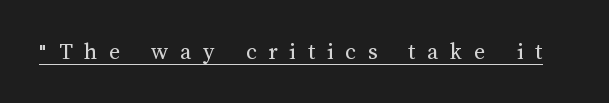
{"italic": "no", "bold": "no", "underline": "yes", "letter_spacing": "wide", "letter_spacing_em": 0.49, "glyph_px": 24}
